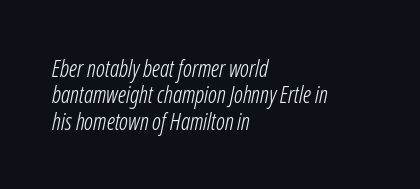
The image shows 23 px text type, italic (leaning right); set left-aligned, tight line spacing (1.15x), normal letter spacing, not underlined.
